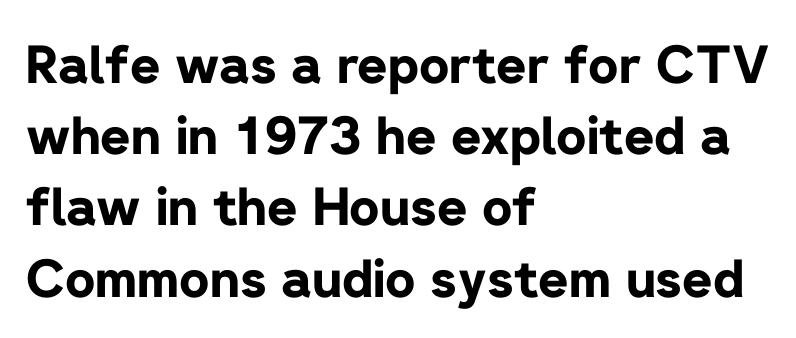
{"serif": "no", "italic": "no", "bold": "yes", "weight": "bold", "width": "normal", "stroke_contrast": "low", "x_height": "medium", "monospaced": "no", "underline": "no", "align": "left", "line_spacing": "normal", "line_spacing_ratio": 1.37, "letter_spacing": "normal", "letter_spacing_em": 0.0, "glyph_px": 52}
